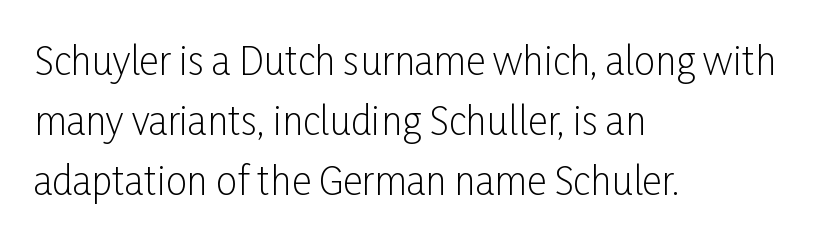
The image shows 38 px light, condensed sans-serif type, upright; set left-aligned, normal line spacing (1.58x), normal letter spacing, not underlined; low stroke contrast and a medium x-height.
